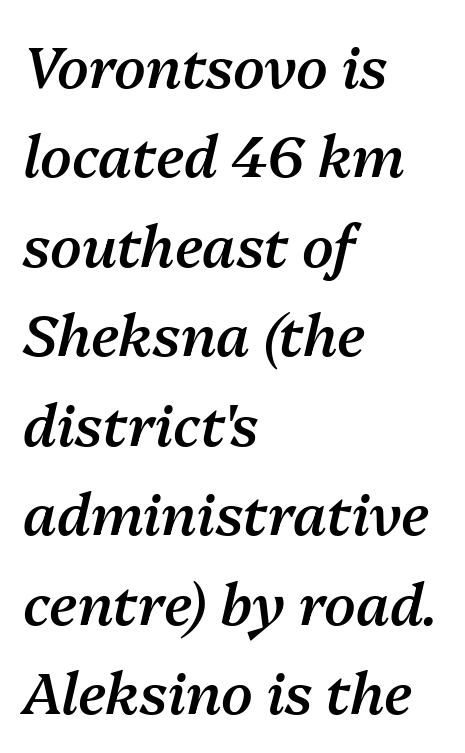
The image shows 57 px semibold type, italic (leaning right); set left-aligned, normal line spacing (1.57x), normal letter spacing, not underlined; medium stroke contrast and a medium x-height.
